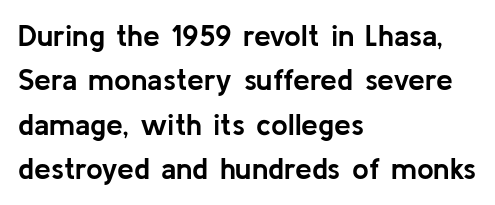
The image shows 30 px semibold sans-serif type, upright; set left-aligned, normal line spacing (1.48x), normal letter spacing, not underlined; low stroke contrast and a medium x-height.
